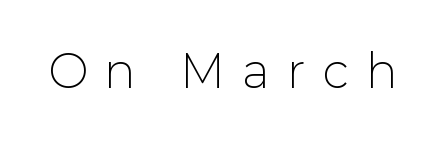
{"serif": "no", "italic": "no", "bold": "no", "weight": "light", "width": "normal", "stroke_contrast": "low", "x_height": "medium", "monospaced": "no", "underline": "no", "letter_spacing": "wide", "letter_spacing_em": 0.4, "glyph_px": 45}
